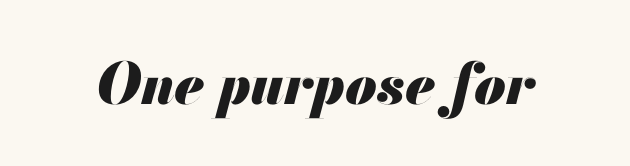
Q: Is the text bold? A: Yes.
Q: Is the text italic (slanted)? A: Yes, it leans right by about 13 degrees.
Q: Is the text underlined? A: No.
Q: Is the spacing between letters normal or unusually wide? A: Normal.
Q: Width (condensed, normal, or wide)? A: Normal.
Q: Stroke contrast? A: Medium.
Q: x-height? A: Small.
Q: Monospaced? A: No.
